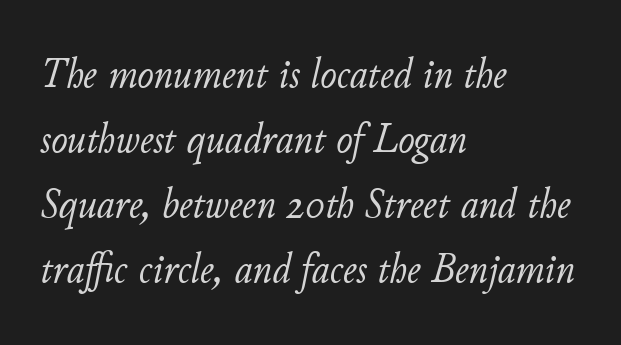
{"italic": "yes", "lean": "right", "slant_degrees": 11, "bold": "no", "weight": "light", "width": "normal", "stroke_contrast": "low", "x_height": "small", "monospaced": "no", "underline": "no", "align": "left", "line_spacing": "normal", "line_spacing_ratio": 1.48, "letter_spacing": "normal", "letter_spacing_em": 0.0, "glyph_px": 44}
